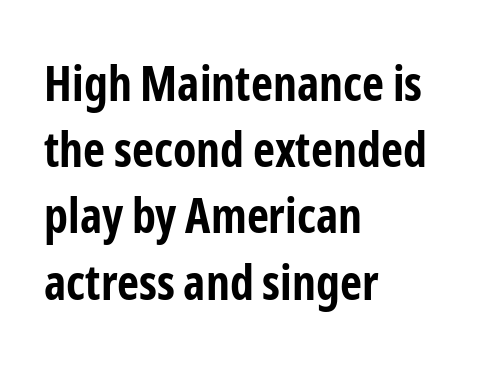
{"serif": "no", "italic": "no", "bold": "yes", "weight": "bold", "width": "condensed", "stroke_contrast": "low", "x_height": "medium", "monospaced": "no", "underline": "no", "align": "left", "line_spacing": "normal", "line_spacing_ratio": 1.38, "letter_spacing": "normal", "letter_spacing_em": 0.0, "glyph_px": 48}
